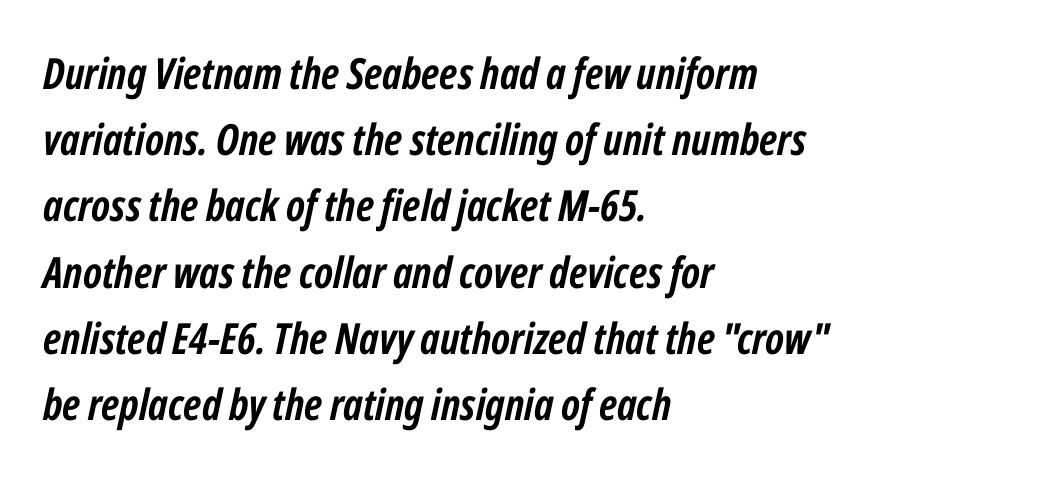
{"italic": "yes", "lean": "right", "slant_degrees": 12, "bold": "yes", "weight": "semibold", "width": "condensed", "stroke_contrast": "low", "x_height": "medium", "monospaced": "no", "underline": "no", "align": "left", "line_spacing": "normal", "line_spacing_ratio": 1.54, "letter_spacing": "normal", "letter_spacing_em": 0.0, "glyph_px": 43}
